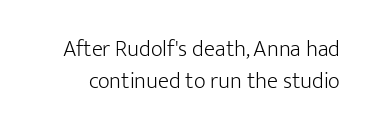
The image shows 23 px text type, upright; set normal line spacing (1.41x), normal letter spacing, not underlined.
